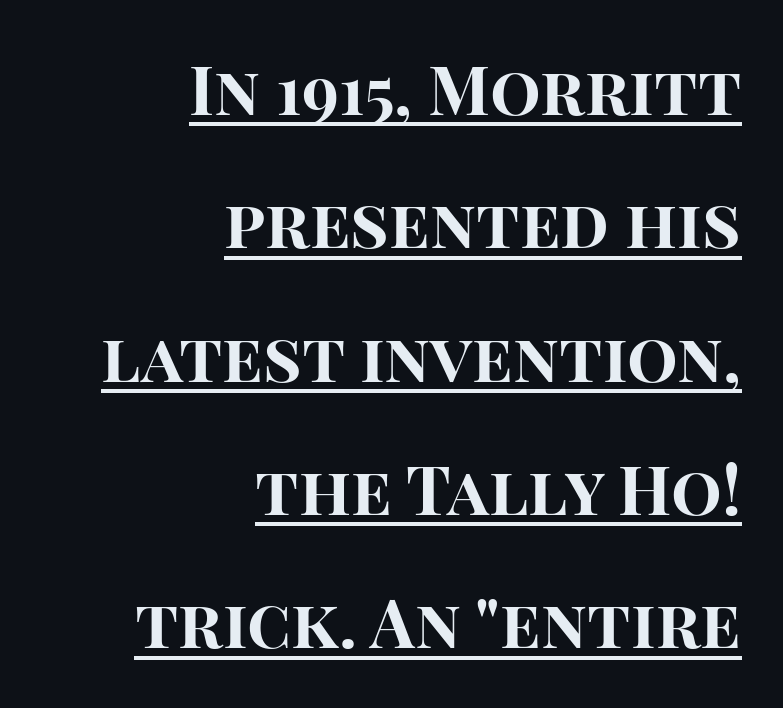
Q: Is the text bold? A: Yes.
Q: Is the text italic (slanted)? A: No, it is upright.
Q: Is the typeface a serif or a sans-serif typeface? A: Sans-serif.
Q: Is the text underlined? A: Yes.
Q: How is the paragraph aligned? A: Right-aligned.
Q: Is the spacing between letters normal or unusually wide? A: Normal.
Q: Is the spacing between lines tight, normal or loose? A: Loose.
Q: Width (condensed, normal, or wide)? A: Normal.
Q: Stroke contrast? A: High.
Q: x-height? A: Large.
Q: Monospaced? A: No.
